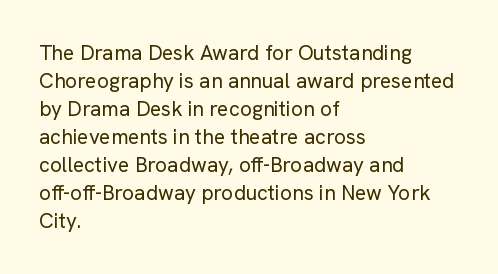
The image shows 21 px text type, upright; set left-aligned, normal line spacing (1.33x), normal letter spacing, not underlined.
